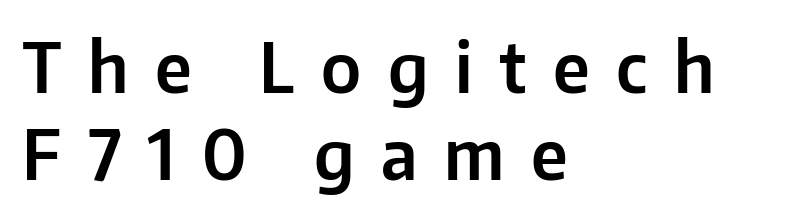
Q: Is the text italic (slanted)? A: No, it is upright.
Q: Is the typeface a serif or a sans-serif typeface? A: Sans-serif.
Q: Is the text underlined? A: No.
Q: How is the paragraph aligned? A: Left-aligned.
Q: Is the spacing between letters normal or unusually wide? A: Unusually wide.
Q: Is the spacing between lines tight, normal or loose? A: Normal.
Q: Width (condensed, normal, or wide)? A: Normal.
Q: Stroke contrast? A: Low.
Q: x-height? A: Medium.
Q: Monospaced? A: No.
